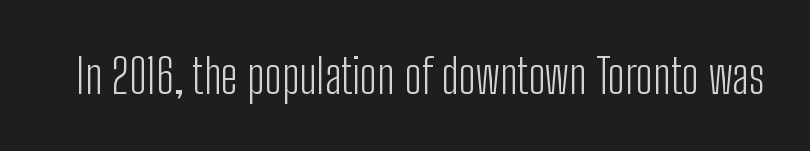
The image shows 48 px light, condensed sans-serif type, upright; set normal letter spacing, not underlined; low stroke contrast and a medium x-height.
